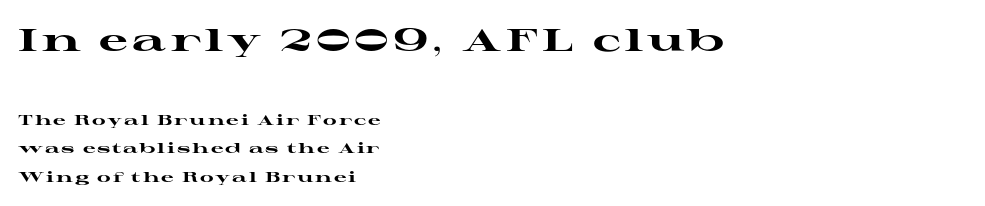
The image shows 32 px heavy, wide serif type, upright; set left-aligned, loose line spacing (2.06x), not underlined; the first (top) block is 2.29x larger; high stroke contrast and a medium x-height.
